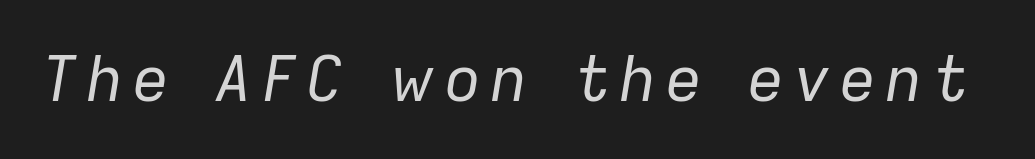
The image shows 63 px regular-weight type, italic (leaning right); set not underlined; low stroke contrast and a medium x-height.
